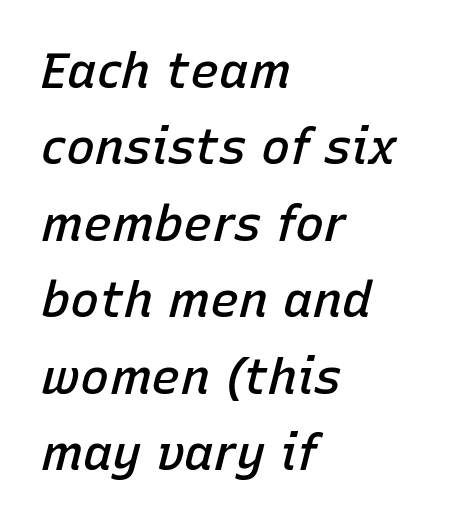
The image shows 49 px semibold type, italic (leaning right); set left-aligned, normal line spacing (1.56x), normal letter spacing, not underlined; low stroke contrast and a medium x-height.
